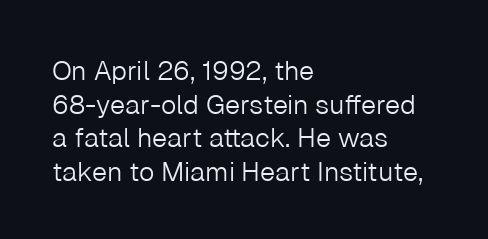
Whoever set this chose a conventional vertical rhythm. Each stroke keeps to a modest, everyday thickness or less. Is there any slant? The stems are plumb. Any mark beneath the type? The region is blank. Horizontal alignment here is leftward, the default for most running prose.
